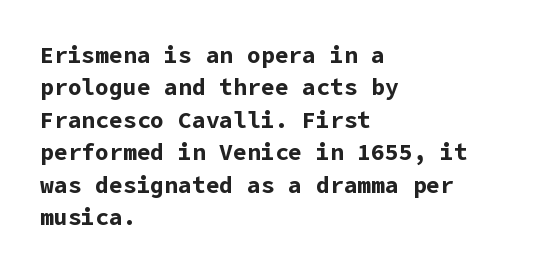
{"italic": "no", "bold": "yes", "underline": "no", "align": "left", "line_spacing": "normal", "line_spacing_ratio": 1.41, "letter_spacing": "normal", "letter_spacing_em": 0.0, "glyph_px": 23}
